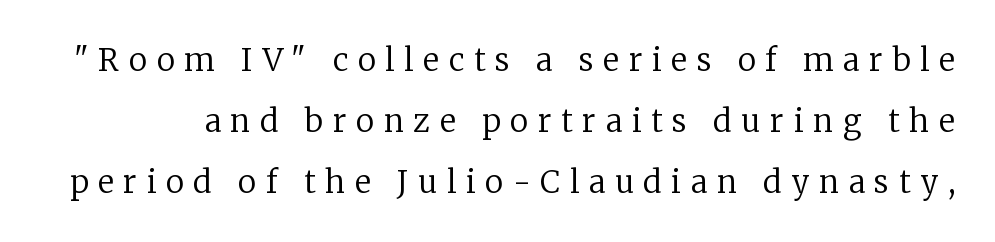
Q: Is the text bold? A: No.
Q: Is the text italic (slanted)? A: No, it is upright.
Q: Is the typeface a serif or a sans-serif typeface? A: Serif.
Q: Is the text underlined? A: No.
Q: Is the spacing between letters normal or unusually wide? A: Unusually wide.
Q: Is the spacing between lines tight, normal or loose? A: Loose.
Q: Width (condensed, normal, or wide)? A: Normal.
Q: Stroke contrast? A: Low.
Q: x-height? A: Medium.
Q: Monospaced? A: No.
